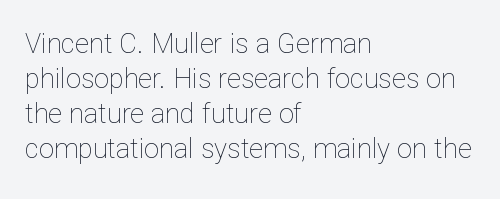
Style check: upright. Plain, unruled lines of type. The paragraph has a hard left edge and a soft right edge. This rendering leaves character spacing at its baseline value. A typesetter would call this leading conventional body-copy spacing. These glyphs show unthickened strokes, regular width or finer.
